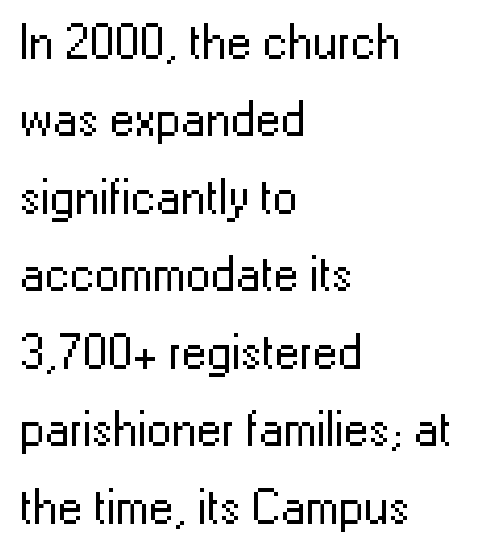
Serifs: no, the terminals of the letterforms are clean. Letters have the restrained weight of plain body copy at most. Do the characters align in a grid? No, the font is proportional. Notice how descenders clear the ascenders below comfortably — that's standard leading.
